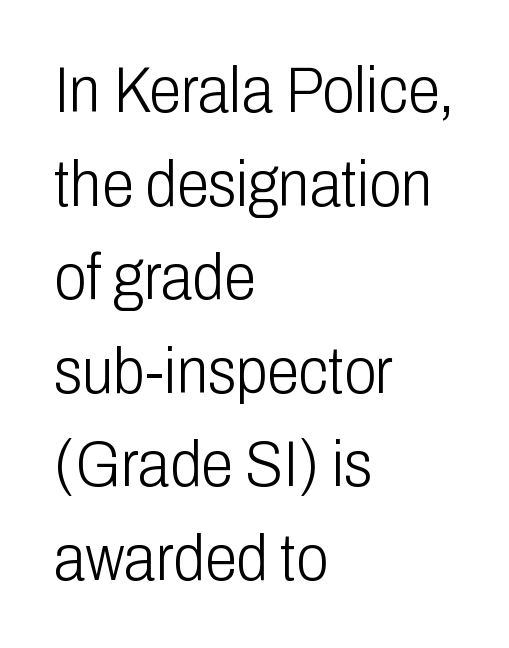
Check under the words: just untouched page. Observe the absence of serifs on each vertical stroke in this sample. The font's upright variant was chosen for this text. Rows of type keep a routine distance in the vertical direction. Horizontally, the lines are justified to the leading edge only.
